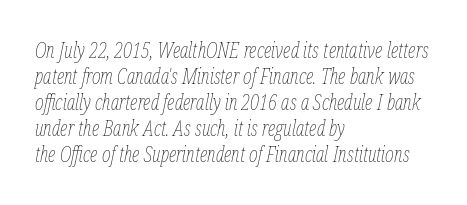
{"italic": "yes", "lean": "right", "slant_degrees": 12, "bold": "no", "underline": "no", "align": "left", "line_spacing_ratio": 1.24, "letter_spacing": "normal", "letter_spacing_em": 0.0, "glyph_px": 21}
